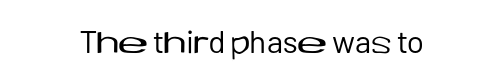
The image shows 32 px regular-weight sans-serif type, upright; set centered, normal letter spacing, not underlined; low stroke contrast and a medium x-height.
